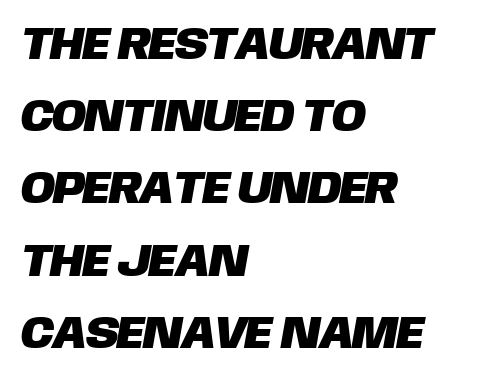
Clear beneath every line of the passage. Proportional: the letters do not fall into vertical columns. Normally led — the rows are evenly, conventionally spaced. Type style note: lacks serifs.
